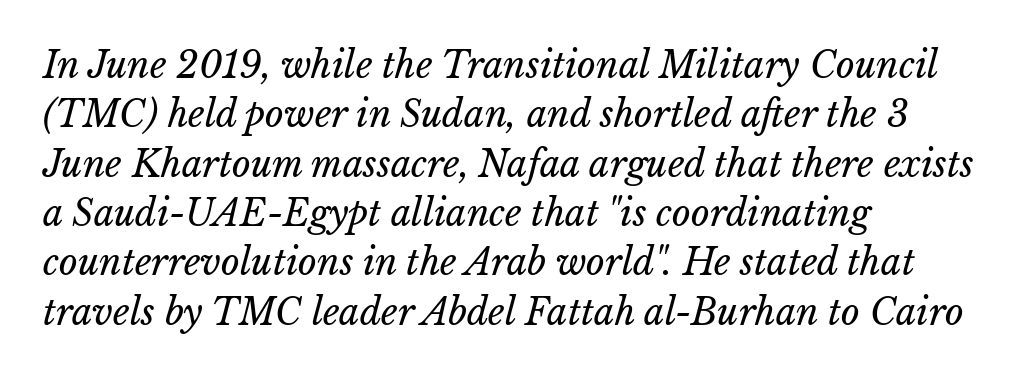
{"bold": "no", "weight": "regular", "width": "normal", "stroke_contrast": "low", "x_height": "medium", "monospaced": "no", "underline": "no", "align": "left", "line_spacing": "normal", "line_spacing_ratio": 1.37, "letter_spacing": "normal", "letter_spacing_em": 0.0, "glyph_px": 36}
